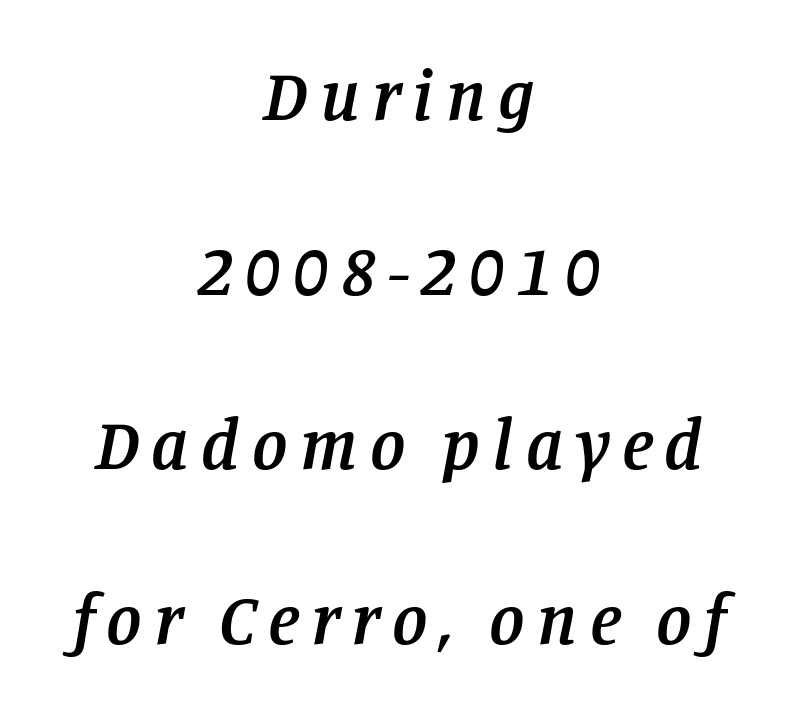
Q: Is the text bold? A: Semi-bold.
Q: Is the text italic (slanted)? A: Yes, it leans right by about 11 degrees.
Q: Is the typeface a serif or a sans-serif typeface? A: Serif.
Q: Is the text underlined? A: No.
Q: How is the paragraph aligned? A: Centered.
Q: Is the spacing between lines tight, normal or loose? A: Loose.
Q: Width (condensed, normal, or wide)? A: Normal.
Q: Stroke contrast? A: Low.
Q: x-height? A: Large.
Q: Monospaced? A: No.
